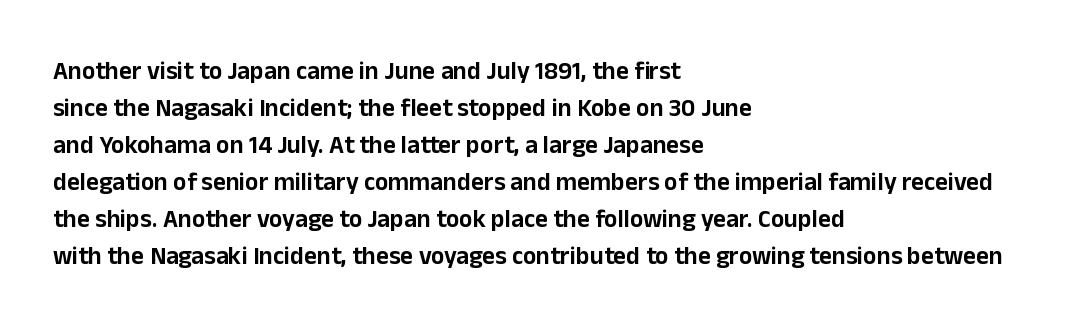
{"italic": "no", "underline": "no", "align": "left", "line_spacing": "normal", "line_spacing_ratio": 1.48, "letter_spacing": "normal", "letter_spacing_em": 0.0, "glyph_px": 25}
